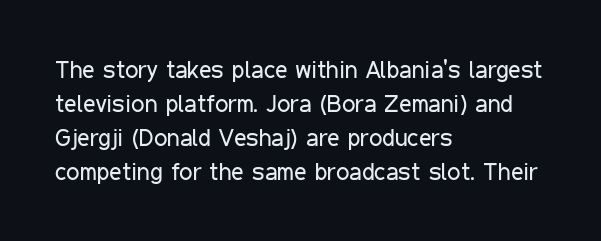
Just letters on the line, the space beneath them empty. The lines sit at an ordinary, default distance from one another. Reading down the block, your eye returns to a fixed left position each line. Think standard paragraph weight, or any step lighter than that.
